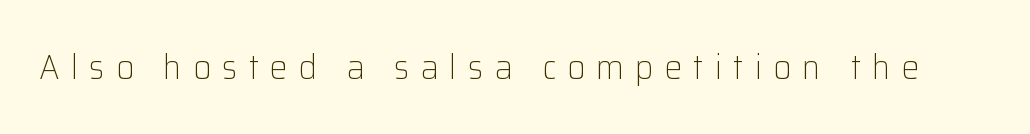
Q: Is the text bold? A: No.
Q: Is the text italic (slanted)? A: No, it is upright.
Q: Is the typeface a serif or a sans-serif typeface? A: Sans-serif.
Q: Is the text underlined? A: No.
Q: Is the spacing between letters normal or unusually wide? A: Unusually wide.
Q: Width (condensed, normal, or wide)? A: Normal.
Q: Stroke contrast? A: Low.
Q: x-height? A: Medium.
Q: Monospaced? A: No.
